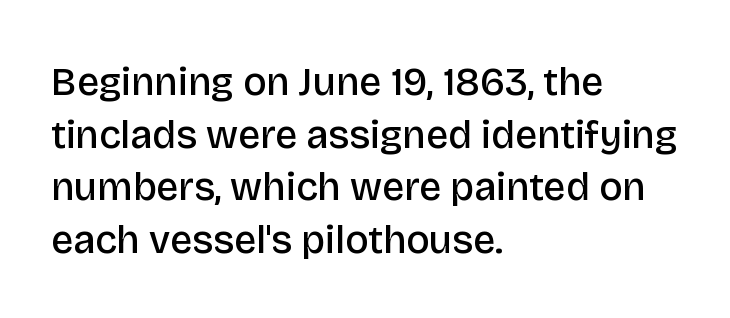
The image shows 39 px semibold sans-serif type, upright; set left-aligned, normal line spacing (1.35x), normal letter spacing, not underlined; low stroke contrast and a large x-height.
